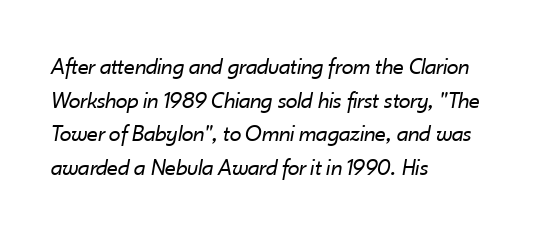
{"italic": "yes", "lean": "right", "slant_degrees": 10, "bold": "no", "underline": "no", "align": "left", "line_spacing": "normal", "line_spacing_ratio": 1.4, "letter_spacing": "normal", "letter_spacing_em": 0.0, "glyph_px": 24}
